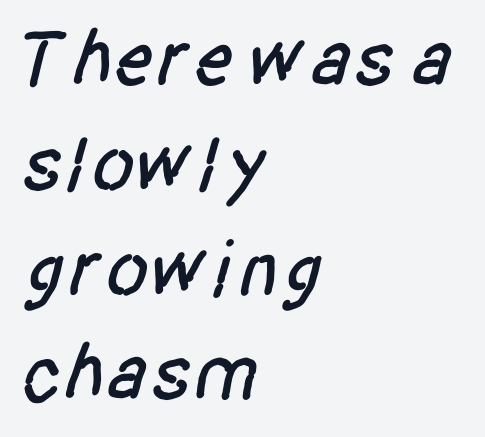
{"serif": "no", "width": "condensed", "stroke_contrast": "low", "x_height": "large", "monospaced": "no", "underline": "no", "align": "left", "line_spacing": "normal", "line_spacing_ratio": 1.31, "letter_spacing": "normal", "letter_spacing_em": 0.0, "glyph_px": 80}
